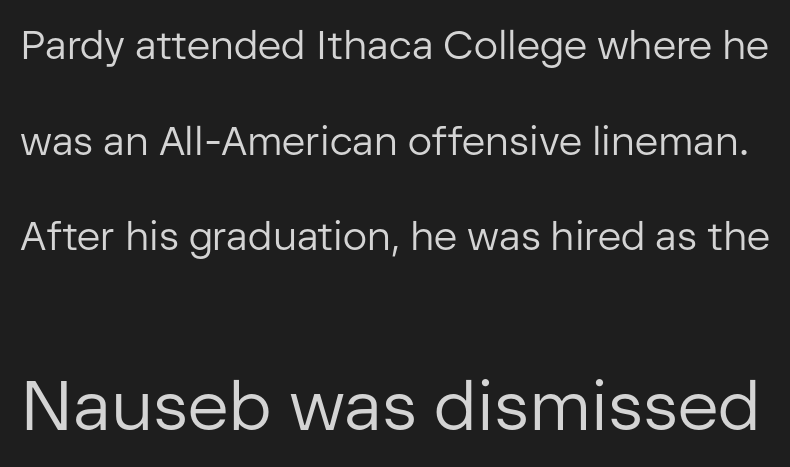
{"serif": "no", "italic": "no", "bold": "no", "weight": "regular", "width": "normal", "stroke_contrast": "low", "x_height": "medium", "monospaced": "no", "underline": "no", "line_spacing": "loose", "line_spacing_ratio": 2.39, "letter_spacing": "normal", "letter_spacing_em": 0.0, "larger_block": "second", "size_ratio": 1.75, "glyph_px": 70}
